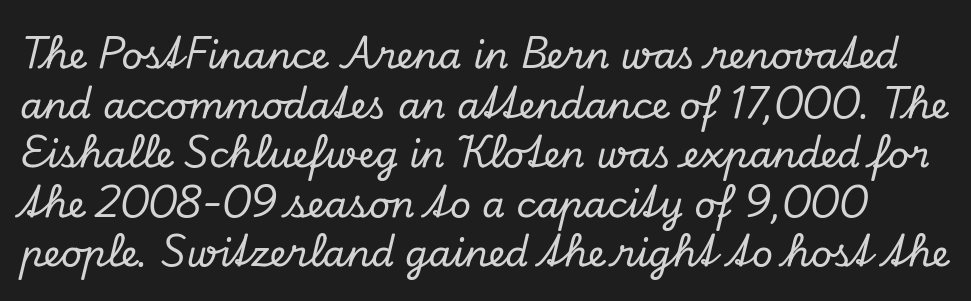
Q: Is the text italic (slanted)? A: Yes, it leans right by about 13 degrees.
Q: Is the typeface a serif or a sans-serif typeface? A: Serif.
Q: Is the text underlined? A: No.
Q: Is the spacing between letters normal or unusually wide? A: Normal.
Q: Is the spacing between lines tight, normal or loose? A: Normal.
Q: Width (condensed, normal, or wide)? A: Normal.
Q: Stroke contrast? A: Low.
Q: x-height? A: Small.
Q: Monospaced? A: No.
